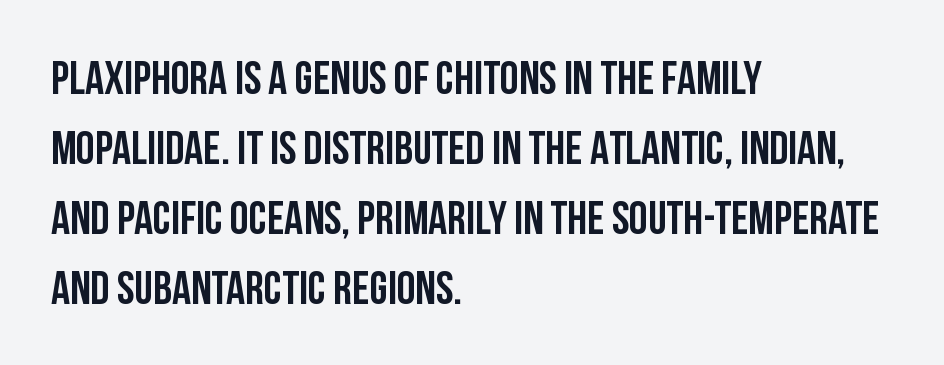
The image shows 47 px condensed sans-serif type, upright; set left-aligned, normal line spacing (1.49x), normal letter spacing, not underlined; low stroke contrast and a large x-height.
